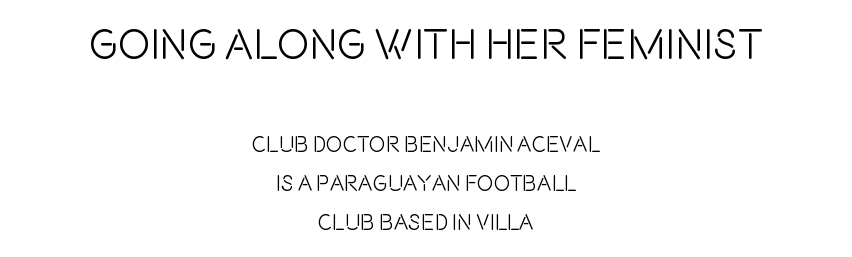
Check the space under the baseline: it is left empty. The emphasis by scale lands on block number one, above. The face used here is a sans, in the tradition of grotesques and geometrics. The font's upright variant was chosen for this text. In CSS terms this would be text-align: center. Here the glyphs are tracked normally, forming tight word shapes.
